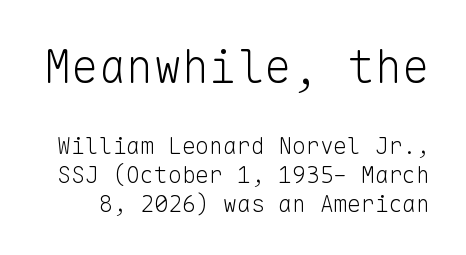
Q: Is the text bold? A: No.
Q: Is the text italic (slanted)? A: No, it is upright.
Q: Is the typeface a serif or a sans-serif typeface? A: Sans-serif.
Q: Is the text underlined? A: No.
Q: Is the spacing between letters normal or unusually wide? A: Normal.
Q: Is the spacing between lines tight, normal or loose? A: Normal.
Q: Which block of text is set in a larger size, the first (top) or the second (bottom)? A: The first (top) one.
Q: Width (condensed, normal, or wide)? A: Normal.
Q: Stroke contrast? A: Low.
Q: x-height? A: Medium.
Q: Monospaced? A: Yes.
